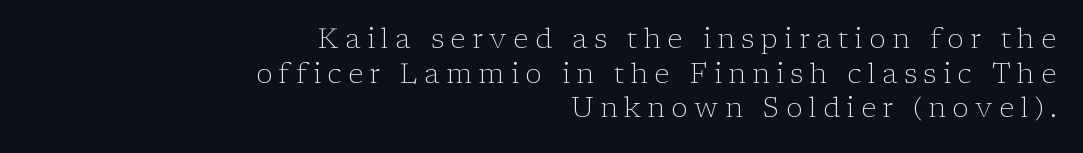
{"serif": "yes", "italic": "no", "bold": "no", "weight": "light", "width": "normal", "stroke_contrast": "low", "x_height": "medium", "monospaced": "no", "underline": "no", "align": "right", "line_spacing_ratio": 1.24, "letter_spacing": "wide", "letter_spacing_em": 0.23, "glyph_px": 28}
